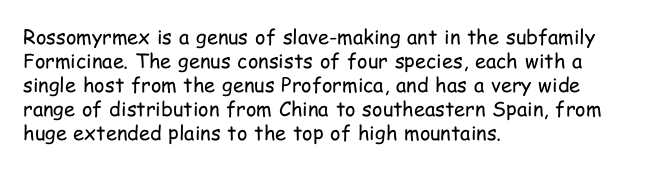
The image shows 20 px text type, upright; set left-aligned, line spacing 1.2x, normal letter spacing, not underlined.
